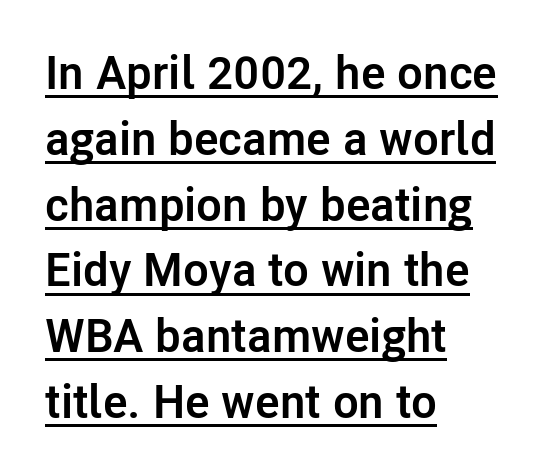
A typographer would call this underscored text. There is no visible air inserted between adjacent glyphs. Compared with an ordinary text face, these strokes are far heavier — a full bold. The ragged edge is on the right, which tells us the setting is flush left. The letters advance in unequal steps, a hallmark of proportional type.
